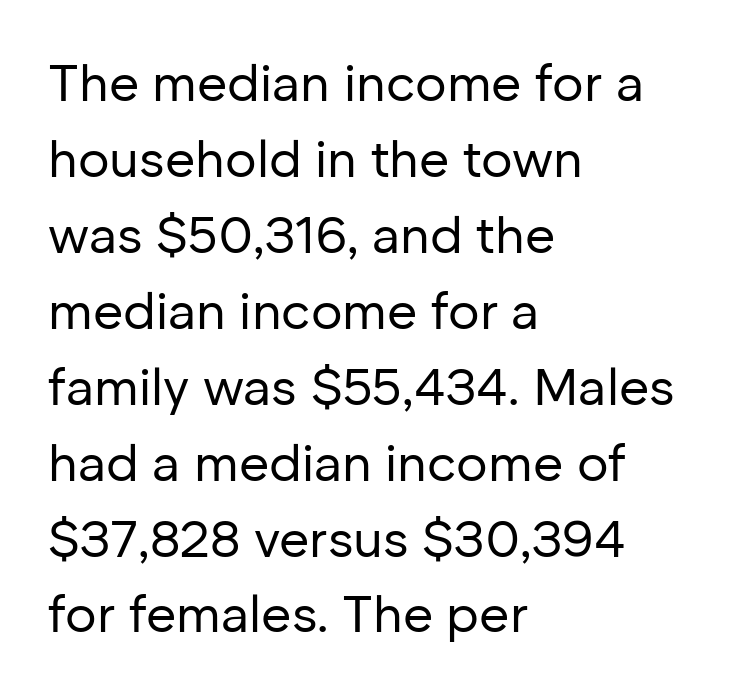
The image shows 52 px regular-weight sans-serif type, upright; set left-aligned, normal line spacing (1.46x), normal letter spacing, not underlined; low stroke contrast and a medium x-height.
